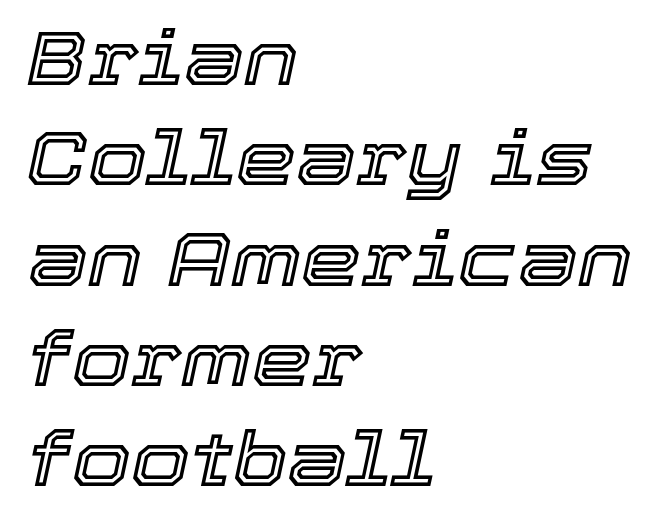
{"italic": "yes", "lean": "right", "slant_degrees": 12, "width": "normal", "x_height": "medium", "monospaced": "no", "underline": "no", "align": "left", "line_spacing": "normal", "line_spacing_ratio": 1.32, "letter_spacing": "normal", "letter_spacing_em": 0.0, "glyph_px": 76}
